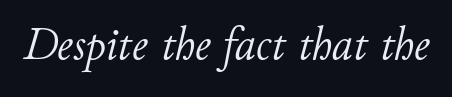
Q: Is the text bold? A: No.
Q: Is the text italic (slanted)? A: Yes, it leans right by about 11 degrees.
Q: Is the text underlined? A: No.
Q: Is the spacing between letters normal or unusually wide? A: Normal.
Q: Width (condensed, normal, or wide)? A: Normal.
Q: Stroke contrast? A: Low.
Q: x-height? A: Small.
Q: Monospaced? A: No.
